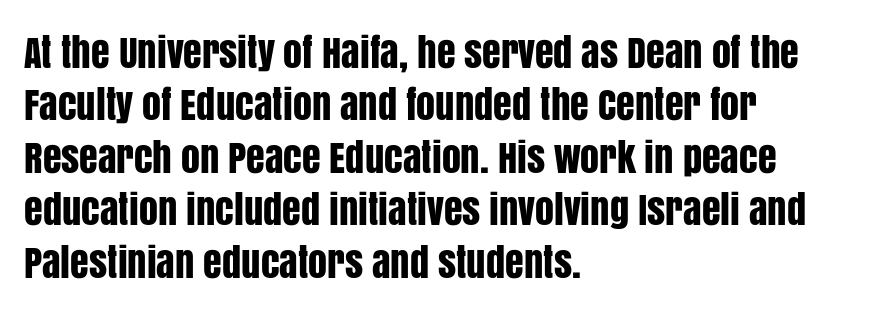
Q: Is the text italic (slanted)? A: No, it is upright.
Q: Is the typeface a serif or a sans-serif typeface? A: Sans-serif.
Q: Is the text underlined? A: No.
Q: How is the paragraph aligned? A: Left-aligned.
Q: Is the spacing between letters normal or unusually wide? A: Normal.
Q: Is the spacing between lines tight, normal or loose? A: Normal.
Q: Width (condensed, normal, or wide)? A: Condensed.
Q: Stroke contrast? A: Low.
Q: x-height? A: Large.
Q: Monospaced? A: No.
